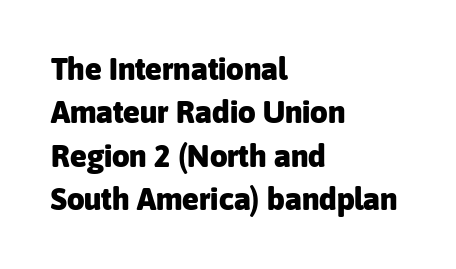
{"serif": "no", "italic": "no", "bold": "yes", "weight": "heavy", "width": "normal", "stroke_contrast": "low", "x_height": "medium", "monospaced": "no", "underline": "no", "align": "left", "line_spacing": "normal", "line_spacing_ratio": 1.4, "letter_spacing": "normal", "letter_spacing_em": 0.0, "glyph_px": 31}
